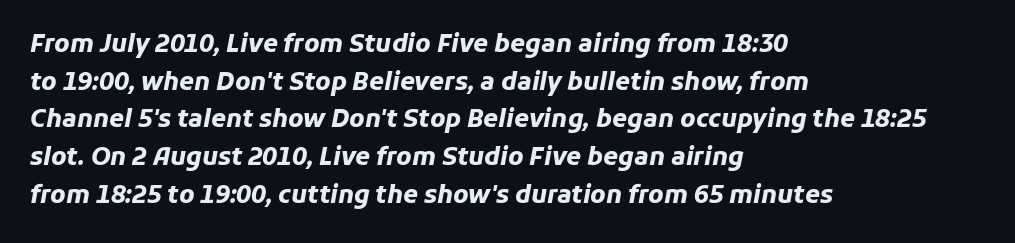
Q: Is the text bold? A: Yes.
Q: Is the text italic (slanted)? A: Yes, it leans right by about 11 degrees.
Q: Is the text underlined? A: No.
Q: How is the paragraph aligned? A: Left-aligned.
Q: Is the spacing between letters normal or unusually wide? A: Normal.
Q: Is the spacing between lines tight, normal or loose? A: Normal.
